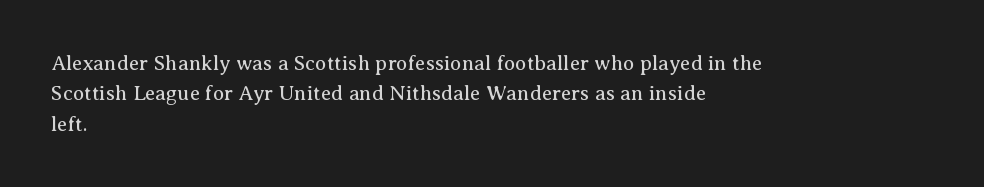
The image shows 21 px text type, upright; set left-aligned, normal line spacing (1.45x), normal letter spacing, not underlined.
